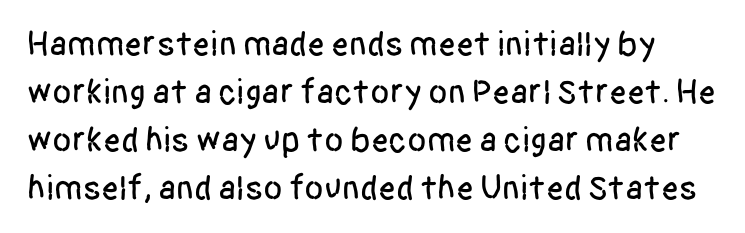
{"serif": "no", "italic": "no", "width": "condensed", "stroke_contrast": "low", "x_height": "large", "monospaced": "no", "underline": "no", "line_spacing": "normal", "line_spacing_ratio": 1.37, "letter_spacing": "normal", "letter_spacing_em": 0.0, "glyph_px": 35}
